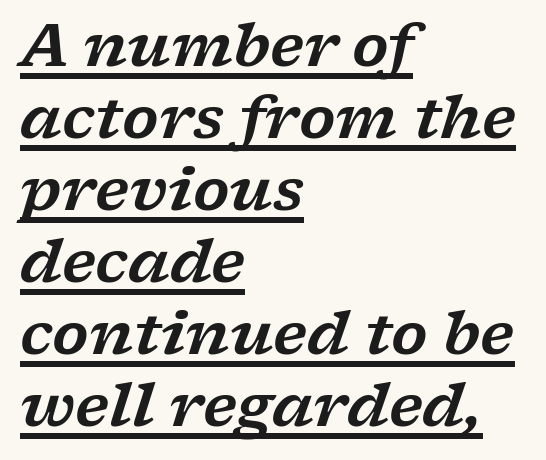
The glyphs in this specimen are seriffed. An italicized treatment has been applied to the whole sample. One-word summary of the alignment: left. The tracking reads as untouched default to a designer's eye. The rendering uses natural spacing where letterforms have individual widths.
